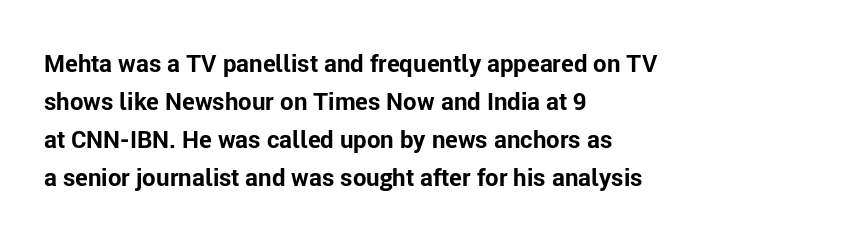
The image shows 24 px bold type, upright; set left-aligned, normal line spacing (1.58x), normal letter spacing, not underlined.
